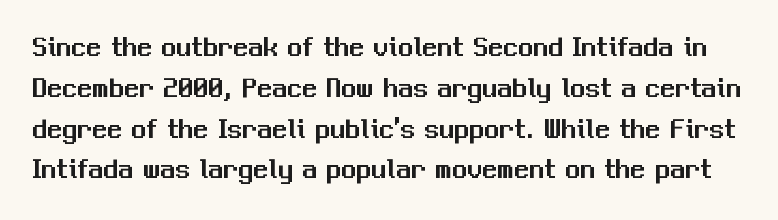
The image shows 30 px sans-serif type, upright; set normal line spacing (1.36x), normal letter spacing, not underlined; medium stroke contrast and a medium x-height.
